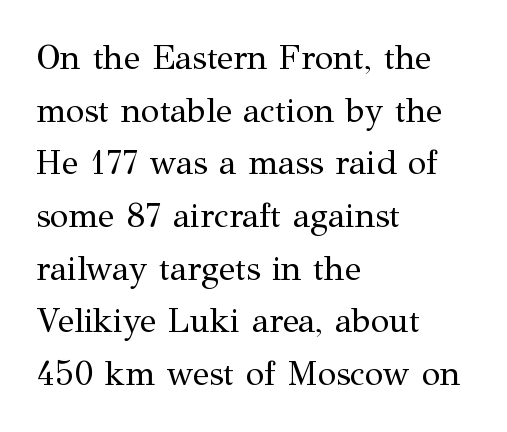
{"serif": "yes", "italic": "no", "bold": "no", "weight": "regular", "width": "normal", "stroke_contrast": "medium", "x_height": "medium", "monospaced": "no", "underline": "no", "align": "left", "line_spacing": "normal", "line_spacing_ratio": 1.55, "letter_spacing": "normal", "letter_spacing_em": 0.0, "glyph_px": 34}
